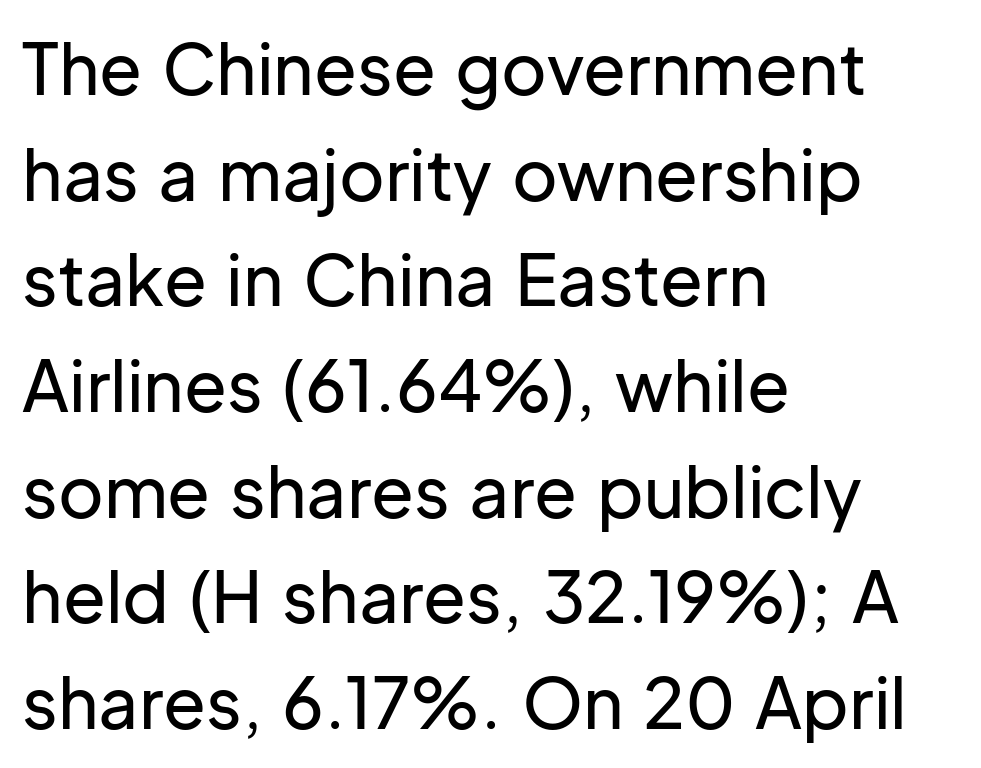
Do the letters lean? They stand straight. Proportional: the letters do not fall into vertical columns. One glance says typical: line gaps are just what's usual. Horizontal alignment here is leftward, the default for most running prose.
